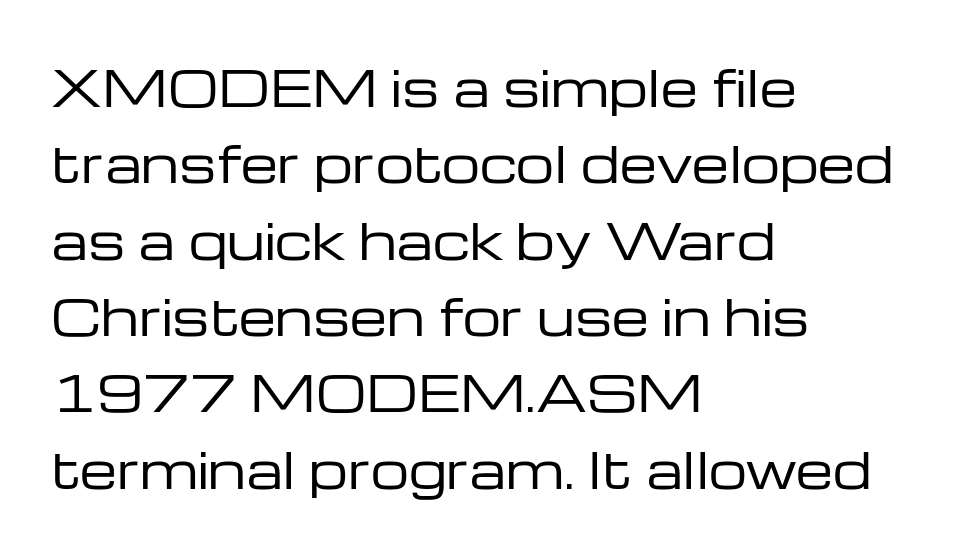
Q: Is the text bold? A: No.
Q: Is the text italic (slanted)? A: No, it is upright.
Q: Is the typeface a serif or a sans-serif typeface? A: Sans-serif.
Q: Is the text underlined? A: No.
Q: How is the paragraph aligned? A: Left-aligned.
Q: Is the spacing between letters normal or unusually wide? A: Normal.
Q: Is the spacing between lines tight, normal or loose? A: Normal.
Q: Width (condensed, normal, or wide)? A: Wide.
Q: Stroke contrast? A: Low.
Q: x-height? A: Medium.
Q: Monospaced? A: No.
